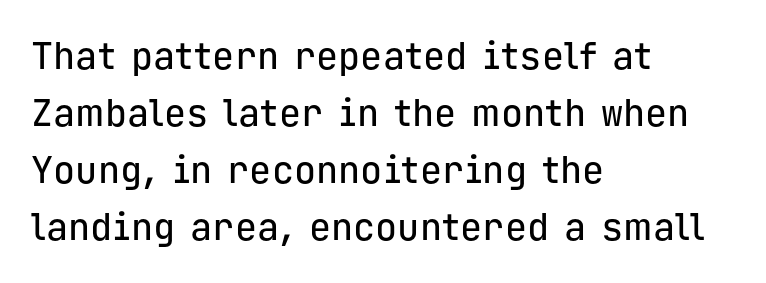
{"serif": "no", "italic": "no", "width": "normal", "stroke_contrast": "low", "x_height": "medium", "monospaced": "yes", "underline": "no", "align": "left", "line_spacing": "normal", "line_spacing_ratio": 1.54, "letter_spacing": "normal", "letter_spacing_em": 0.0, "glyph_px": 37}
